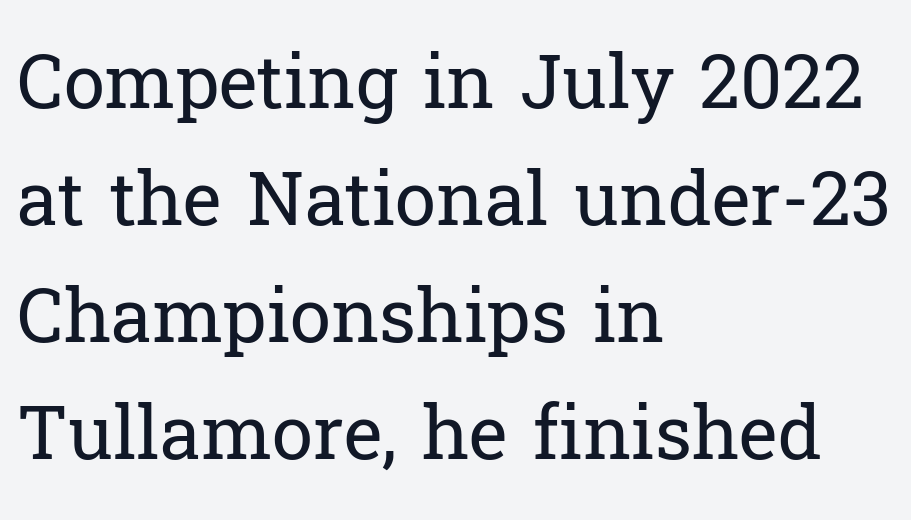
{"serif": "yes", "italic": "no", "bold": "no", "weight": "regular", "width": "normal", "stroke_contrast": "low", "x_height": "medium", "monospaced": "no", "underline": "no", "align": "left", "line_spacing": "normal", "line_spacing_ratio": 1.58, "letter_spacing": "normal", "letter_spacing_em": 0.0, "glyph_px": 74}
